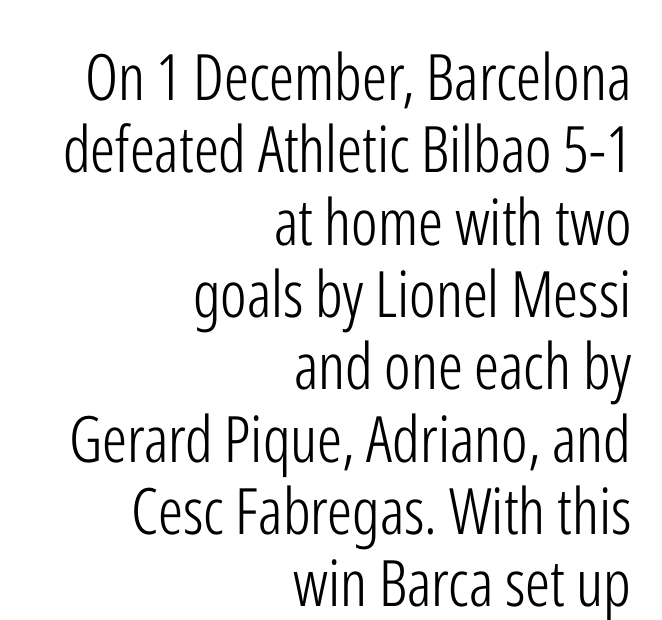
Q: Is the text bold? A: No.
Q: Is the text italic (slanted)? A: No, it is upright.
Q: Is the typeface a serif or a sans-serif typeface? A: Sans-serif.
Q: Is the text underlined? A: No.
Q: How is the paragraph aligned? A: Right-aligned.
Q: Is the spacing between letters normal or unusually wide? A: Normal.
Q: Is the spacing between lines tight, normal or loose? A: Tight.
Q: Width (condensed, normal, or wide)? A: Condensed.
Q: Stroke contrast? A: Low.
Q: x-height? A: Medium.
Q: Monospaced? A: No.
